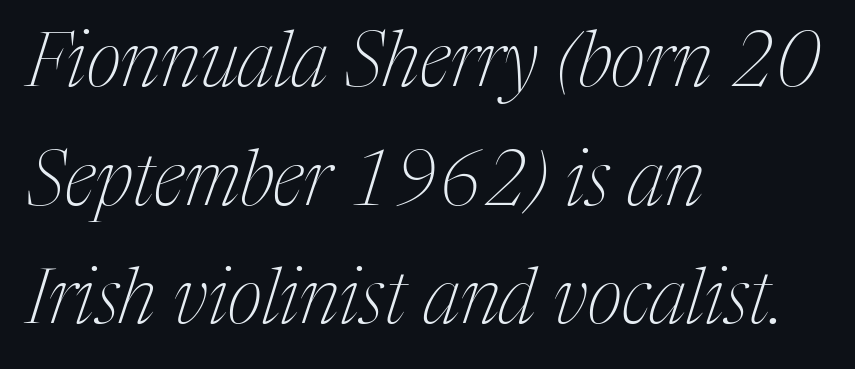
{"serif": "yes", "italic": "yes", "lean": "right", "slant_degrees": 17, "bold": "no", "weight": "thin", "width": "condensed", "stroke_contrast": "medium", "x_height": "medium", "monospaced": "no", "underline": "no", "align": "left", "line_spacing": "normal", "line_spacing_ratio": 1.56, "letter_spacing": "normal", "letter_spacing_em": 0.0, "glyph_px": 76}
